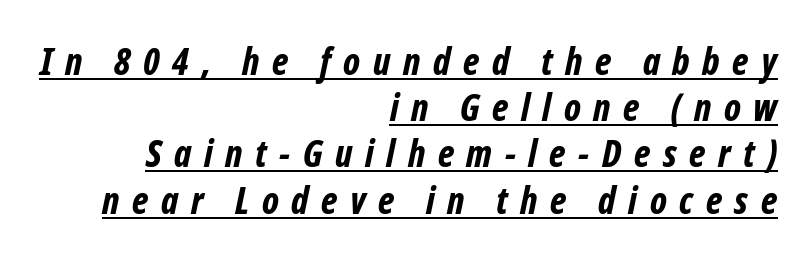
The image shows 37 px bold, condensed type, italic (leaning right); set right-aligned, normal line spacing (1.25x), unusually wide letter spacing (+0.34 em), underlined; low stroke contrast and a medium x-height.
